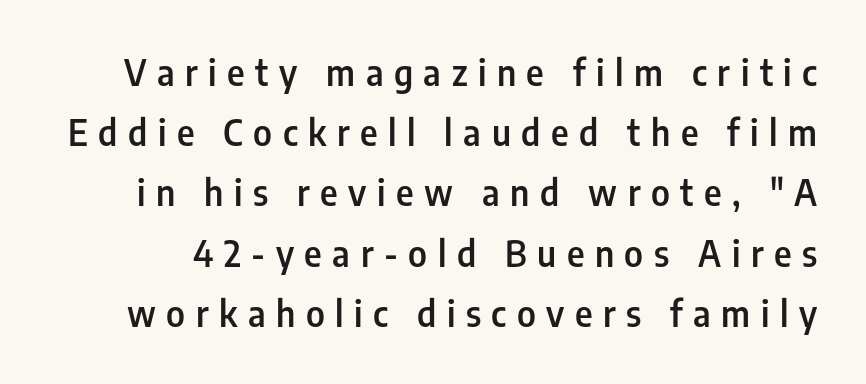
Q: Is the text bold? A: Semi-bold.
Q: Is the text italic (slanted)? A: No, it is upright.
Q: Is the typeface a serif or a sans-serif typeface? A: Sans-serif.
Q: Is the text underlined? A: No.
Q: Is the spacing between letters normal or unusually wide? A: Unusually wide.
Q: Width (condensed, normal, or wide)? A: Condensed.
Q: Stroke contrast? A: Low.
Q: x-height? A: Medium.
Q: Monospaced? A: No.
